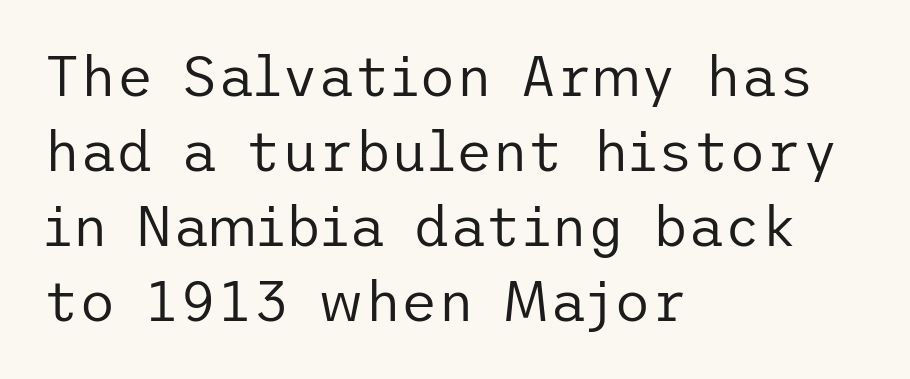
{"serif": "no", "italic": "no", "bold": "no", "weight": "regular", "width": "normal", "stroke_contrast": "low", "x_height": "medium", "underline": "no", "align": "left", "line_spacing": "normal", "line_spacing_ratio": 1.34, "letter_spacing": "normal", "letter_spacing_em": 0.0, "glyph_px": 56}
